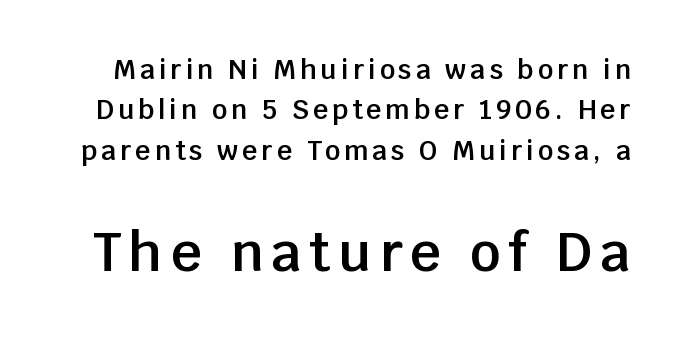
Q: Is the text bold? A: Semi-bold.
Q: Is the text italic (slanted)? A: No, it is upright.
Q: Is the typeface a serif or a sans-serif typeface? A: Sans-serif.
Q: Is the text underlined? A: No.
Q: Is the spacing between lines tight, normal or loose? A: Normal.
Q: Which block of text is set in a larger size, the first (top) or the second (bottom)? A: The second (bottom) one.
Q: Width (condensed, normal, or wide)? A: Normal.
Q: Stroke contrast? A: Low.
Q: x-height? A: Large.
Q: Monospaced? A: No.
